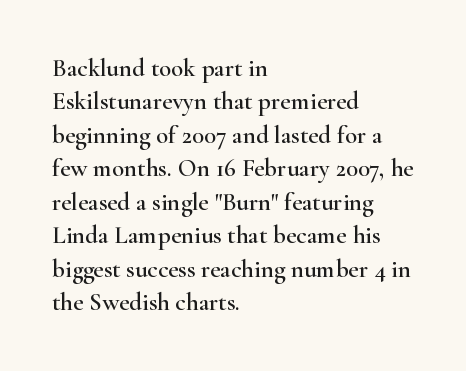
Students, observe: this is what conventionally led text looks like. Observe the ordinary spacing: letters are neighbours, not strangers. Designer's note — italics off, roman on. The specimen omits any rule beneath the text block's lines.
